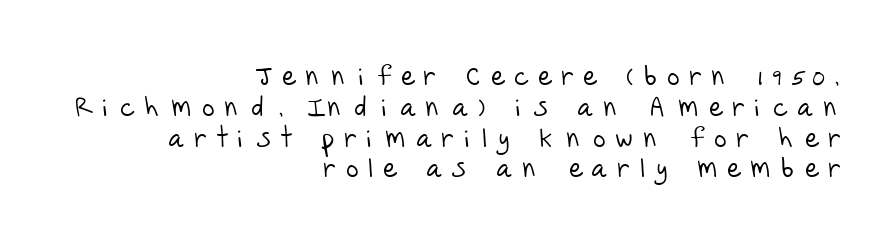
Q: Is the text bold? A: No.
Q: Is the text underlined? A: No.
Q: How is the paragraph aligned? A: Right-aligned.
Q: Is the spacing between letters normal or unusually wide? A: Unusually wide.
Q: Is the spacing between lines tight, normal or loose? A: Tight.
